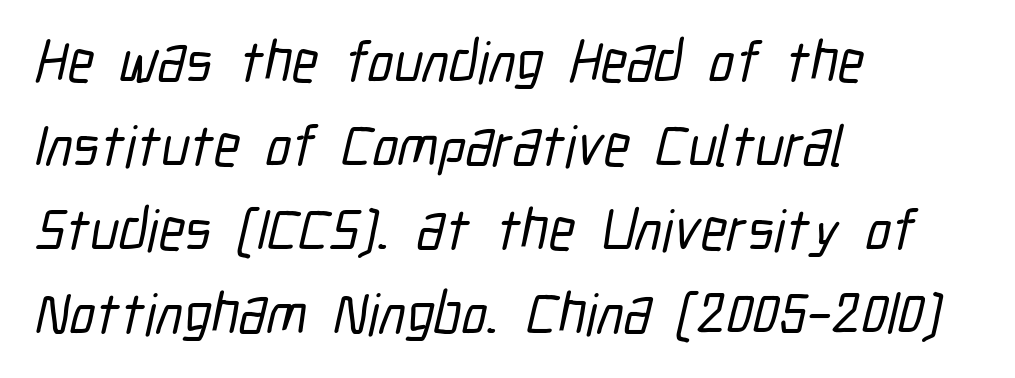
Q: Is the typeface a serif or a sans-serif typeface? A: Sans-serif.
Q: Is the text underlined? A: No.
Q: How is the paragraph aligned? A: Left-aligned.
Q: Is the spacing between letters normal or unusually wide? A: Normal.
Q: Is the spacing between lines tight, normal or loose? A: Normal.
Q: Width (condensed, normal, or wide)? A: Condensed.
Q: Stroke contrast? A: Low.
Q: x-height? A: Medium.
Q: Monospaced? A: No.
